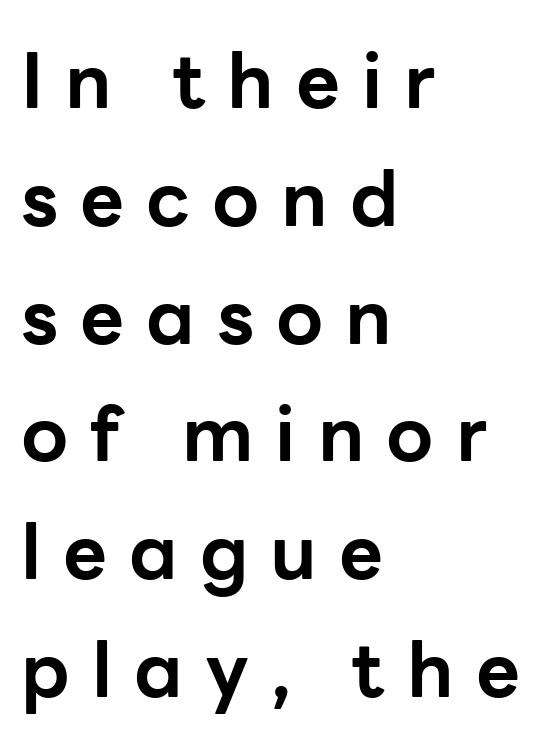
The font's upright variant was chosen for this text. Spacing verdict: proportional, widths tailored to each character. The specimen omits any rule beneath the text block's lines. Compared with a centered layout, this one pins lines to the left instead.
